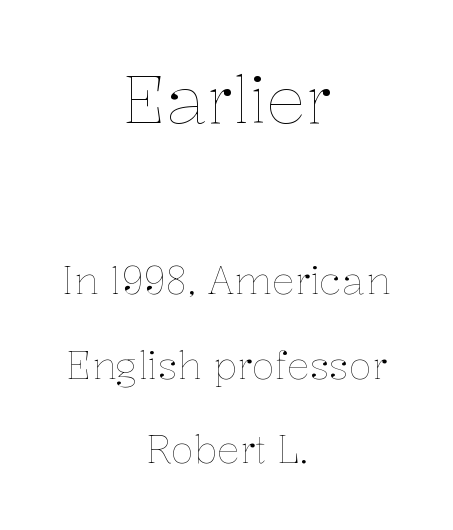
The image shows 66 px thin type, upright; set centered, loose line spacing (2.23x), normal letter spacing, not underlined; the first (top) block is 1.74x larger; low stroke contrast and a medium x-height.
